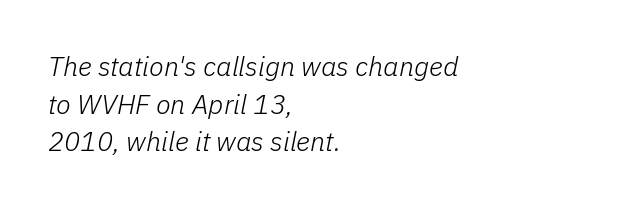
The image shows 27 px text type, italic (leaning right); set left-aligned, normal line spacing (1.39x), normal letter spacing, not underlined.
